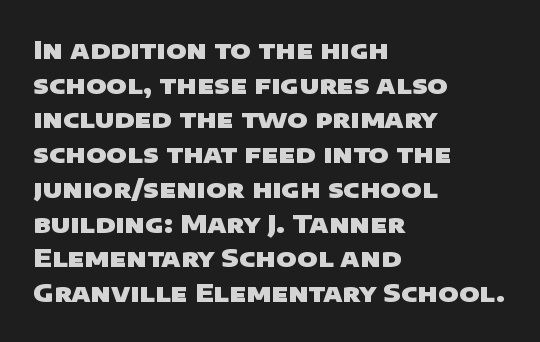
The image shows 25 px bold type; set left-aligned, normal line spacing (1.39x), normal letter spacing, not underlined.
